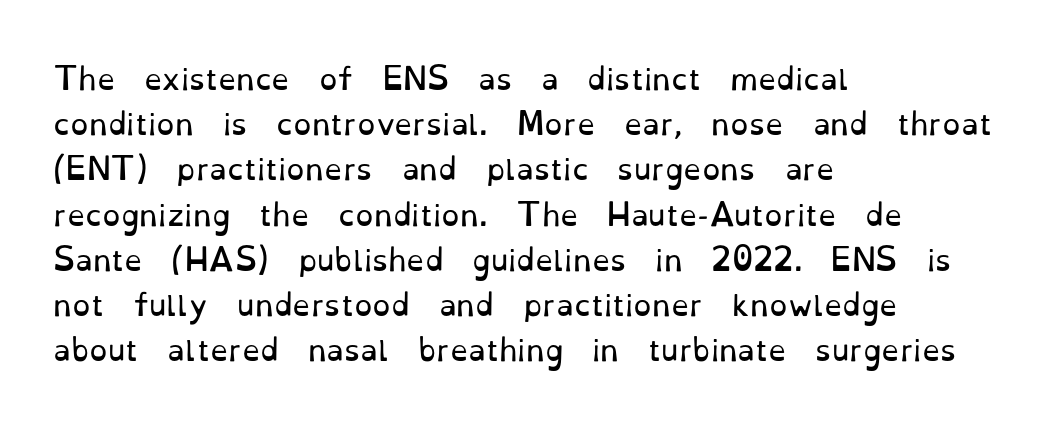
Q: Is the text bold? A: No.
Q: Is the text italic (slanted)? A: No, it is upright.
Q: Is the typeface a serif or a sans-serif typeface? A: Sans-serif.
Q: Is the text underlined? A: No.
Q: How is the paragraph aligned? A: Left-aligned.
Q: Is the spacing between letters normal or unusually wide? A: Normal.
Q: Is the spacing between lines tight, normal or loose? A: Normal.
Q: Width (condensed, normal, or wide)? A: Normal.
Q: Stroke contrast? A: Low.
Q: x-height? A: Small.
Q: Monospaced? A: No.
